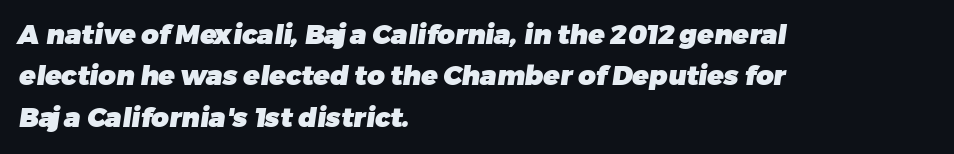
Q: Is the text bold? A: Yes.
Q: Is the text underlined? A: No.
Q: How is the paragraph aligned? A: Left-aligned.
Q: Is the spacing between letters normal or unusually wide? A: Normal.
Q: Is the spacing between lines tight, normal or loose? A: Normal.
